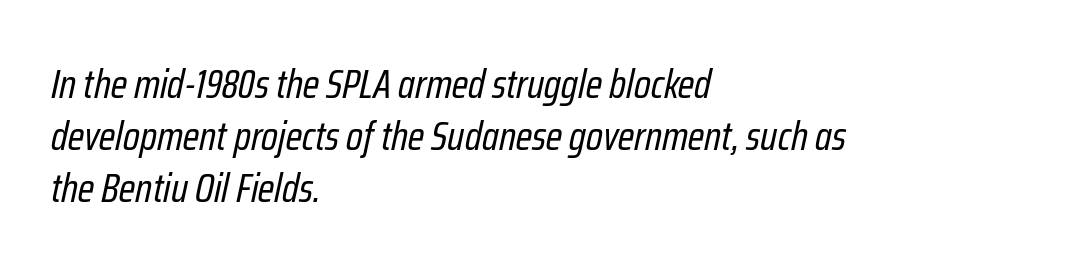
The image shows 41 px regular-weight, condensed type, italic (leaning right); set left-aligned, normal line spacing (1.27x), normal letter spacing, not underlined; low stroke contrast and a medium x-height.
